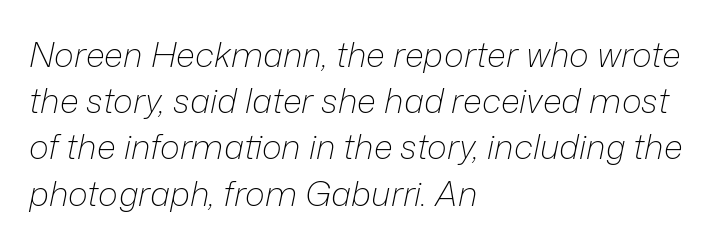
Q: Is the text bold? A: No.
Q: Is the text italic (slanted)? A: Yes, it leans right by about 12 degrees.
Q: Is the text underlined? A: No.
Q: How is the paragraph aligned? A: Left-aligned.
Q: Is the spacing between letters normal or unusually wide? A: Normal.
Q: Is the spacing between lines tight, normal or loose? A: Normal.
Q: Width (condensed, normal, or wide)? A: Normal.
Q: Stroke contrast? A: Low.
Q: x-height? A: Medium.
Q: Monospaced? A: No.
